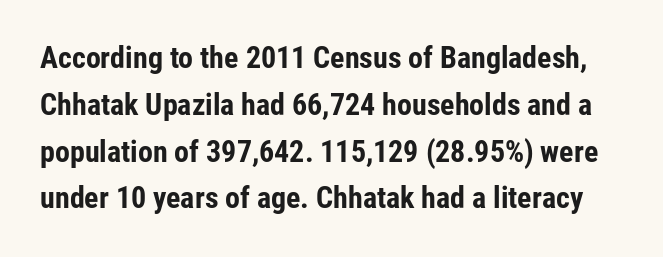
Q: Is the text bold? A: Yes.
Q: Is the text italic (slanted)? A: No, it is upright.
Q: Is the typeface a serif or a sans-serif typeface? A: Sans-serif.
Q: Is the text underlined? A: No.
Q: Is the spacing between letters normal or unusually wide? A: Normal.
Q: Is the spacing between lines tight, normal or loose? A: Normal.
Q: Width (condensed, normal, or wide)? A: Condensed.
Q: Stroke contrast? A: Low.
Q: x-height? A: Medium.
Q: Monospaced? A: No.
